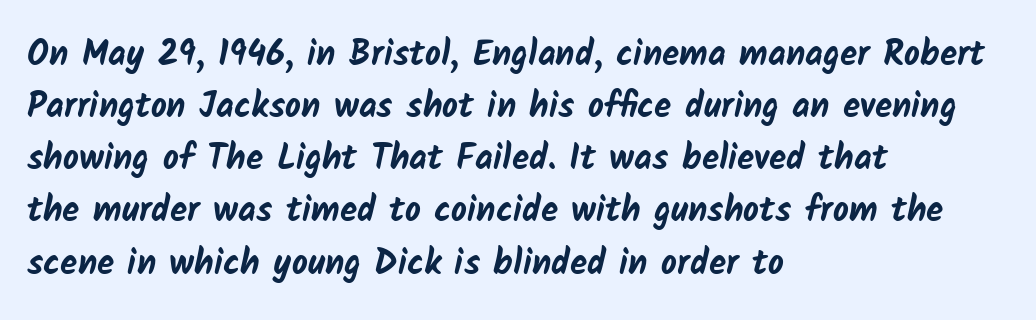
The image shows 35 px bold sans-serif type; set left-aligned, normal line spacing (1.49x), normal letter spacing, not underlined; low stroke contrast and a medium x-height.
